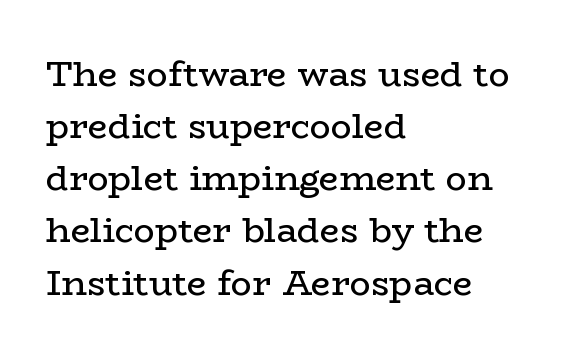
{"serif": "yes", "italic": "no", "bold": "no", "weight": "regular", "width": "wide", "stroke_contrast": "low", "x_height": "medium", "monospaced": "no", "underline": "no", "align": "left", "line_spacing": "normal", "line_spacing_ratio": 1.49, "letter_spacing": "normal", "letter_spacing_em": 0.0, "glyph_px": 35}
